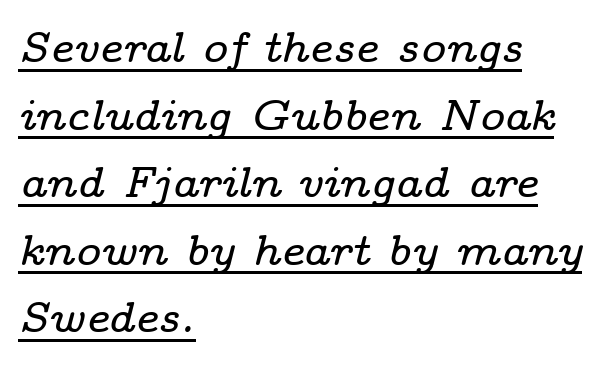
The words here are underlined. Is there much room between lines? A standard amount, neither cramped nor airy. The lines are quadded left. Spacing verdict: proportional, widths tailored to each character. Observe the serifs anchoring each vertical stroke in this sample.
